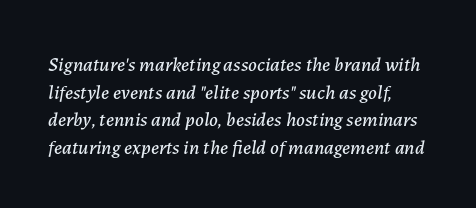
Q: Is the text italic (slanted)? A: Yes, it leans right by about 7 degrees.
Q: Is the text underlined? A: No.
Q: Is the spacing between letters normal or unusually wide? A: Normal.
Q: Is the spacing between lines tight, normal or loose? A: Normal.
